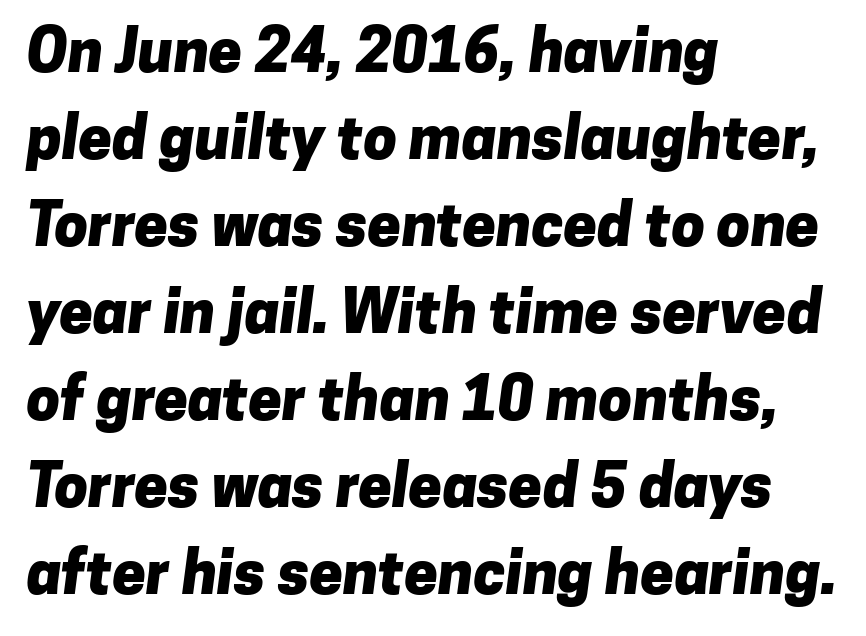
Q: Is the text bold? A: Yes.
Q: Is the typeface a serif or a sans-serif typeface? A: Sans-serif.
Q: Is the text underlined? A: No.
Q: How is the paragraph aligned? A: Left-aligned.
Q: Is the spacing between letters normal or unusually wide? A: Normal.
Q: Is the spacing between lines tight, normal or loose? A: Normal.
Q: Width (condensed, normal, or wide)? A: Normal.
Q: Stroke contrast? A: Low.
Q: x-height? A: Medium.
Q: Monospaced? A: No.
